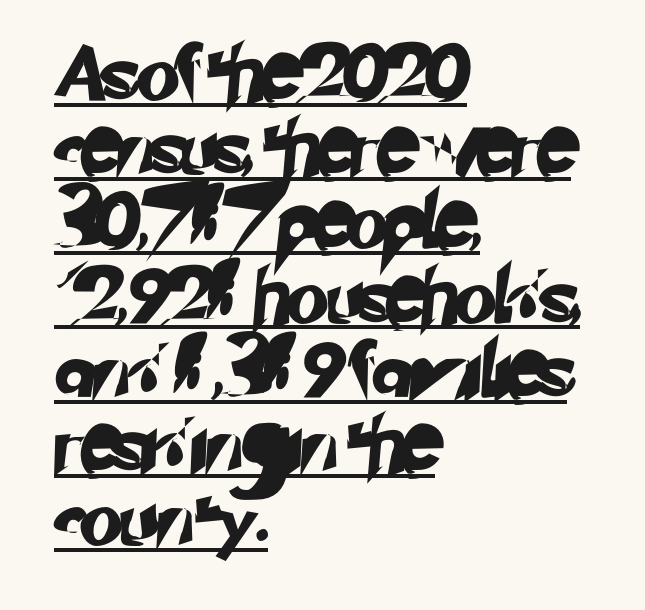
Q: Is the typeface a serif or a sans-serif typeface? A: Sans-serif.
Q: Is the text underlined? A: Yes.
Q: How is the paragraph aligned? A: Left-aligned.
Q: Is the spacing between letters normal or unusually wide? A: Normal.
Q: Is the spacing between lines tight, normal or loose? A: Normal.
Q: Width (condensed, normal, or wide)? A: Normal.
Q: Stroke contrast? A: Low.
Q: x-height? A: Small.
Q: Monospaced? A: No.
